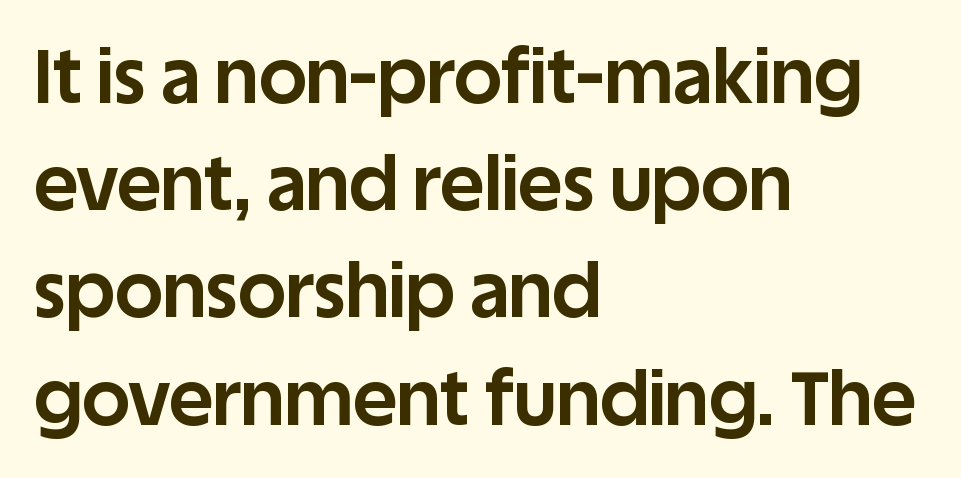
Inter-character spacing is left at the font's built-in metrics. Proportional: the letters do not fall into vertical columns. Stroke thickness is high; the sample reads as a true bold. Upright lettering throughout.
